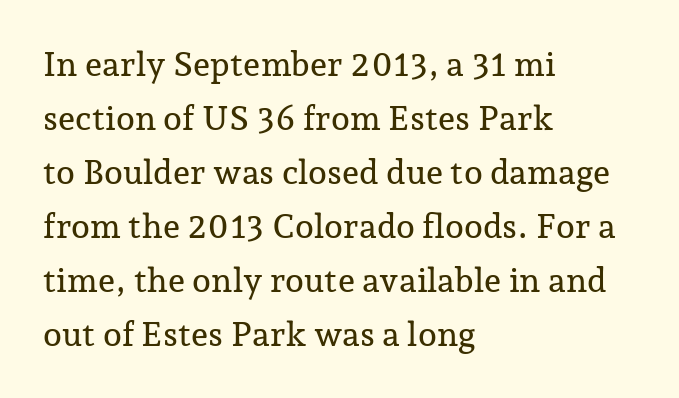
The image shows 34 px serif type, upright; set left-aligned, normal line spacing (1.59x), normal letter spacing, not underlined; low stroke contrast and a medium x-height.
